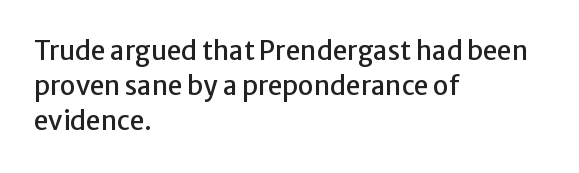
Q: Is the text italic (slanted)? A: No, it is upright.
Q: Is the text underlined? A: No.
Q: How is the paragraph aligned? A: Left-aligned.
Q: Is the spacing between letters normal or unusually wide? A: Normal.
Q: Is the spacing between lines tight, normal or loose? A: Normal.
